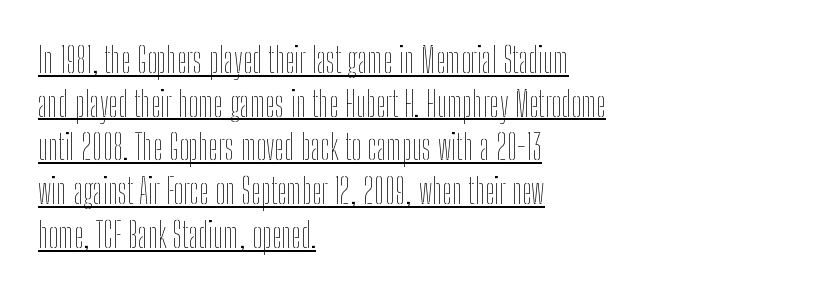
{"italic": "no", "bold": "no", "weight": "thin", "width": "condensed", "stroke_contrast": "low", "x_height": "medium", "monospaced": "no", "underline": "yes", "align": "left", "line_spacing": "normal", "line_spacing_ratio": 1.25, "letter_spacing": "normal", "letter_spacing_em": 0.0, "glyph_px": 35}
